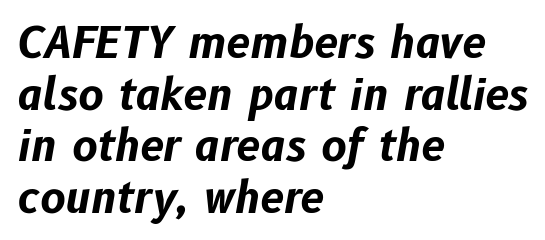
{"italic": "yes", "lean": "right", "slant_degrees": 10, "bold": "yes", "weight": "bold", "width": "normal", "stroke_contrast": "low", "x_height": "medium", "monospaced": "no", "underline": "no", "align": "left", "line_spacing_ratio": 1.2, "letter_spacing": "normal", "letter_spacing_em": 0.0, "glyph_px": 43}
